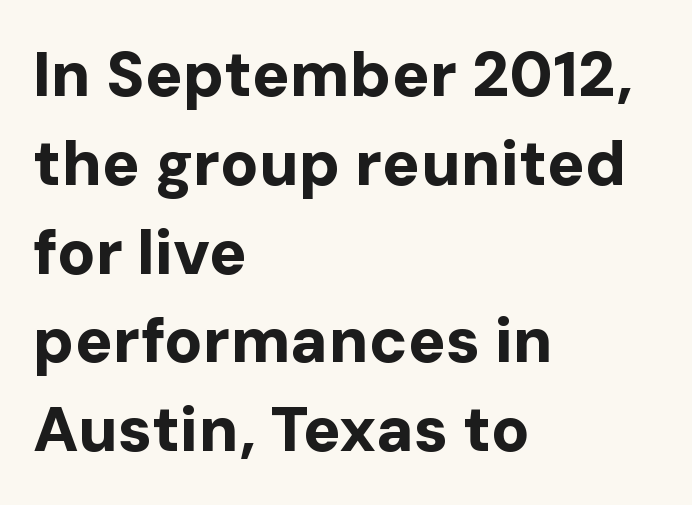
The image shows 63 px bold sans-serif type, upright; set left-aligned, normal line spacing (1.41x), normal letter spacing, not underlined; low stroke contrast and a medium x-height.
